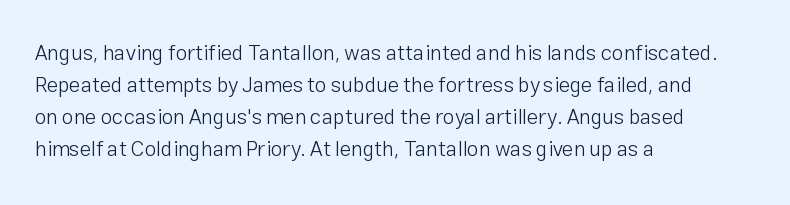
Is the block centered? No — it sits flush against the left margin. Honestly, the row spacing looks completely unremarkable. Check under the words: just untouched page. Ascenders rise straight up at ninety degrees. Nobody touched the tracking dial on this one.
